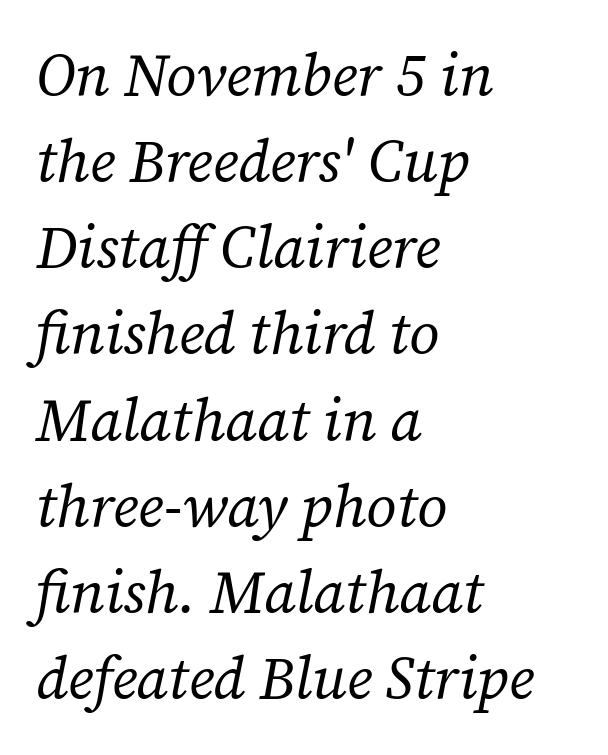
Q: Is the text bold? A: No.
Q: Is the text italic (slanted)? A: Yes, it leans right by about 12 degrees.
Q: Is the typeface a serif or a sans-serif typeface? A: Serif.
Q: Is the text underlined? A: No.
Q: How is the paragraph aligned? A: Left-aligned.
Q: Is the spacing between letters normal or unusually wide? A: Normal.
Q: Is the spacing between lines tight, normal or loose? A: Normal.
Q: Width (condensed, normal, or wide)? A: Normal.
Q: Stroke contrast? A: Low.
Q: x-height? A: Medium.
Q: Monospaced? A: No.
